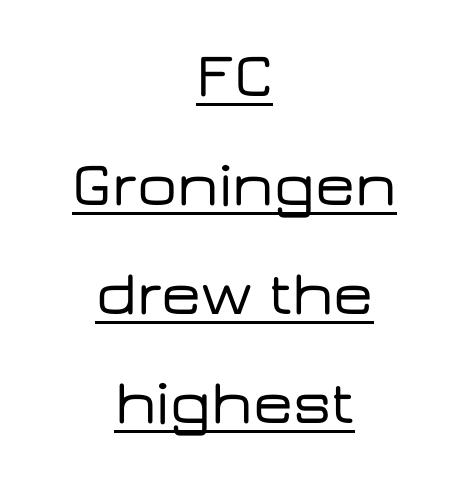
Looks like regular typesetting: each glyph gets only the width it needs. This is roman type, the default non-slanted kind. Underlining? Definitely there. There is no visible air inserted between adjacent glyphs. The setting favours the middle, as headings and verse often do. The passage shown is typeset with a sans-serif family.
